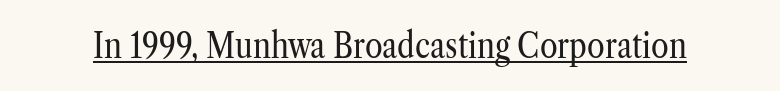
The image shows 36 px regular-weight, condensed serif type, upright; set normal letter spacing, underlined; low stroke contrast and a medium x-height.
